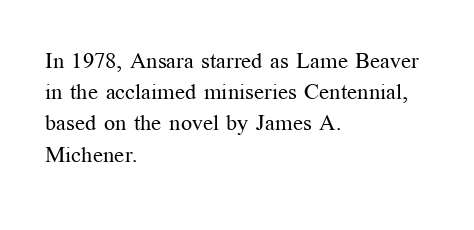
The image shows 22 px text type, upright; set left-aligned, normal line spacing (1.42x), normal letter spacing, not underlined.
